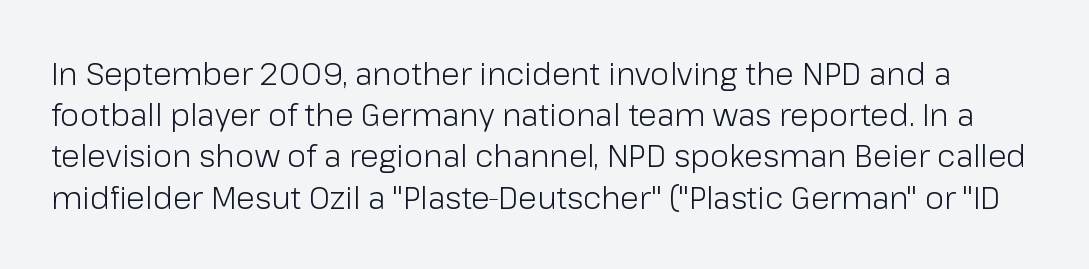
Q: Is the text bold? A: No.
Q: Is the text italic (slanted)? A: No, it is upright.
Q: Is the typeface a serif or a sans-serif typeface? A: Sans-serif.
Q: Is the text underlined? A: No.
Q: Is the spacing between letters normal or unusually wide? A: Normal.
Q: Is the spacing between lines tight, normal or loose? A: Normal.
Q: Width (condensed, normal, or wide)? A: Normal.
Q: Stroke contrast? A: Low.
Q: x-height? A: Medium.
Q: Monospaced? A: No.
